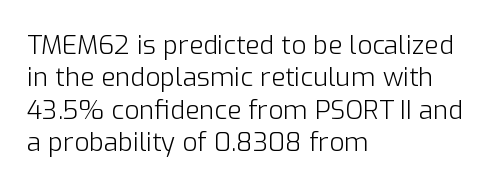
{"italic": "no", "bold": "no", "underline": "no", "align": "left", "line_spacing": "normal", "line_spacing_ratio": 1.25, "letter_spacing": "normal", "letter_spacing_em": 0.0, "glyph_px": 26}
